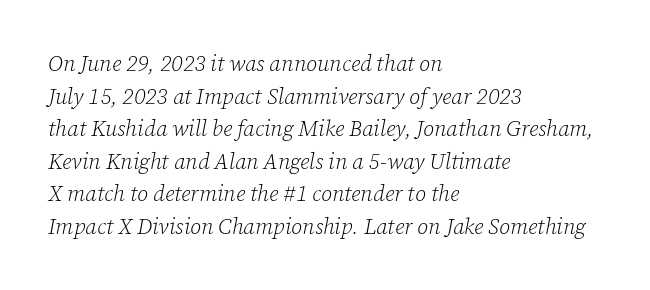
{"italic": "yes", "lean": "right", "slant_degrees": 12, "bold": "no", "underline": "no", "align": "left", "line_spacing": "normal", "line_spacing_ratio": 1.48, "letter_spacing": "normal", "letter_spacing_em": 0.0, "glyph_px": 22}
